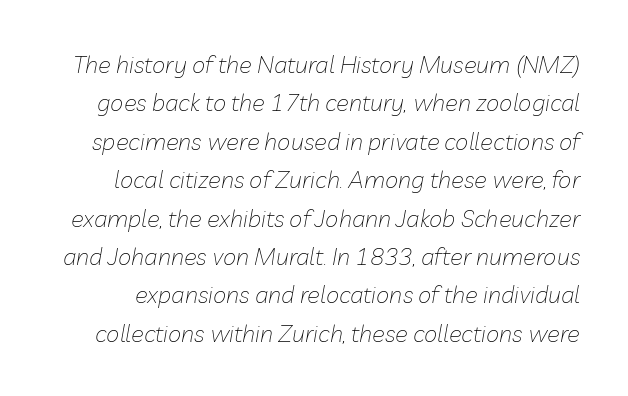
The image shows 24 px text type, italic (leaning right); set normal line spacing (1.6x), normal letter spacing, not underlined.
